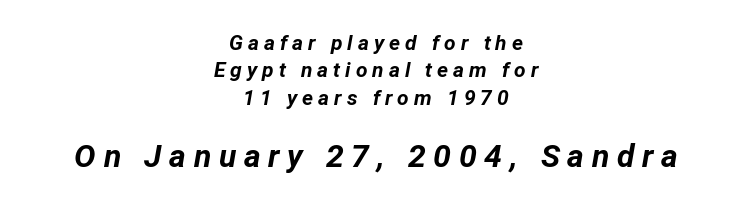
The strip under each line holds only bare page. Successive baselines arrive at the customary interval. Bigger letters appear in the bottom chunk; the top chunk is reduced. The characters look thick and weighty, a clear bold. Horizontal alignment here is central, giving a formal, balanced look. The tracking reads as deliberately expanded to a designer's eye.
